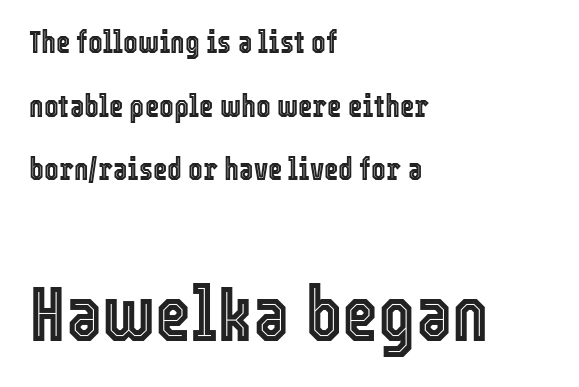
The rendering uses natural spacing where letterforms have individual widths. Between these two stacked blocks, the lower one wins on size. How are the letters spaced? Ordinarily, with no added tracking. Alignment: flush left. The space beneath each line is pristine and unruled. The specimen reads as upright at a glance.
